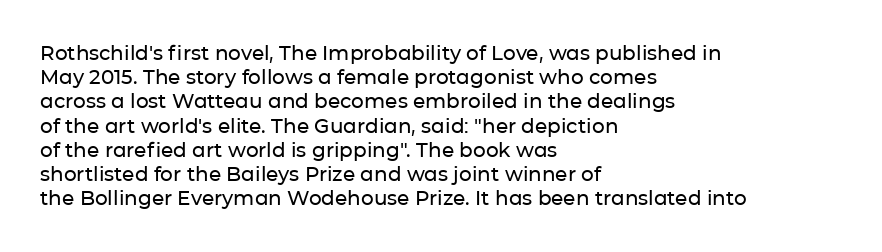
{"italic": "no", "underline": "no", "align": "left", "line_spacing_ratio": 1.21, "letter_spacing": "normal", "letter_spacing_em": 0.0, "glyph_px": 20}
